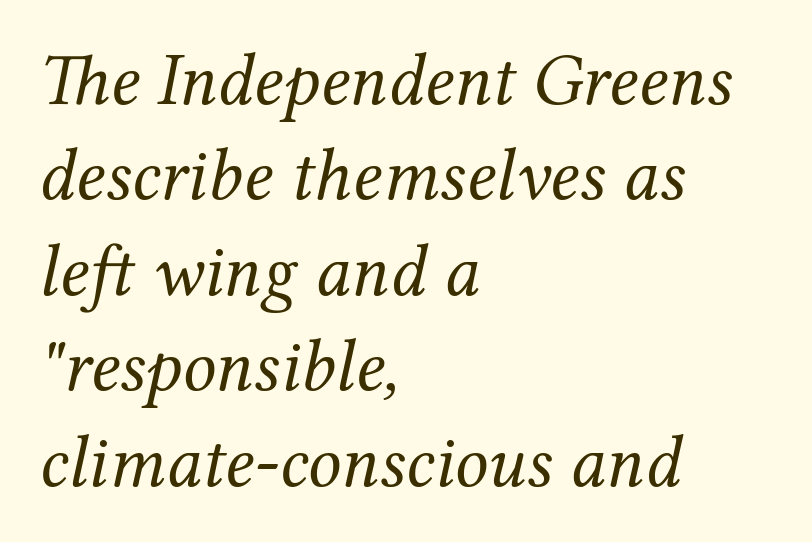
Q: Is the text bold? A: No.
Q: Is the text italic (slanted)? A: Yes, it leans right by about 12 degrees.
Q: Is the typeface a serif or a sans-serif typeface? A: Serif.
Q: Is the text underlined? A: No.
Q: How is the paragraph aligned? A: Left-aligned.
Q: Is the spacing between letters normal or unusually wide? A: Normal.
Q: Is the spacing between lines tight, normal or loose? A: Normal.
Q: Width (condensed, normal, or wide)? A: Normal.
Q: Stroke contrast? A: Medium.
Q: x-height? A: Medium.
Q: Monospaced? A: No.
